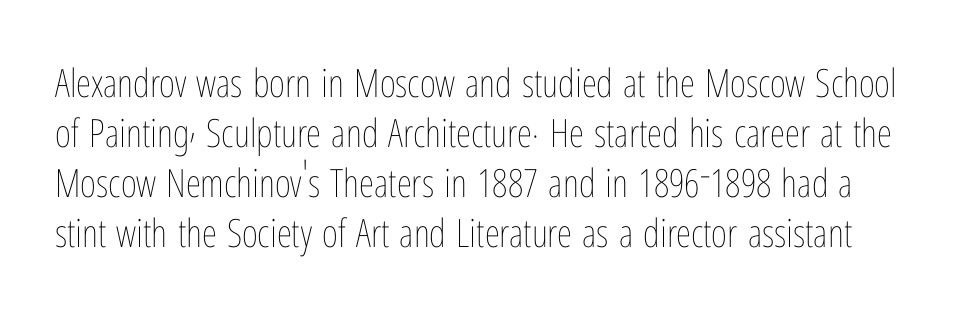
{"italic": "no", "bold": "no", "weight": "thin", "width": "condensed", "stroke_contrast": "low", "x_height": "medium", "monospaced": "no", "underline": "no", "line_spacing": "normal", "line_spacing_ratio": 1.28, "letter_spacing": "normal", "letter_spacing_em": 0.0, "glyph_px": 39}
